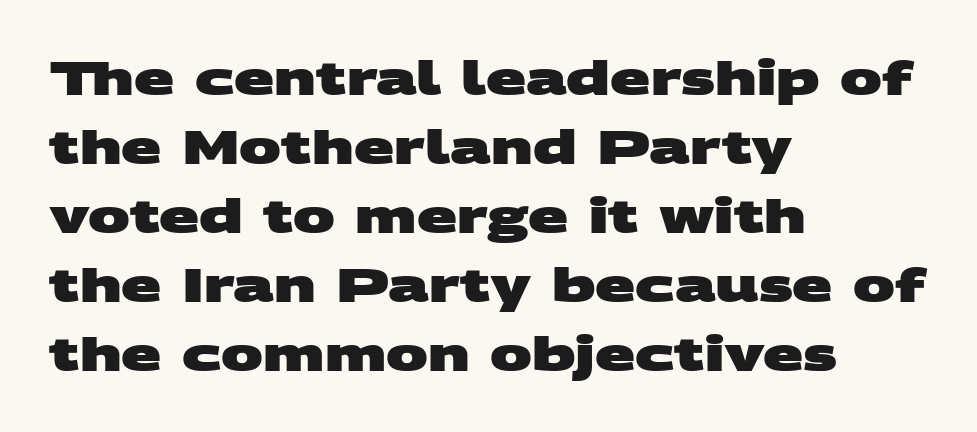
{"serif": "no", "bold": "yes", "weight": "heavy", "width": "wide", "stroke_contrast": "medium", "x_height": "large", "monospaced": "no", "underline": "no", "align": "left", "line_spacing": "normal", "line_spacing_ratio": 1.47, "letter_spacing": "normal", "letter_spacing_em": 0.0, "glyph_px": 47}
